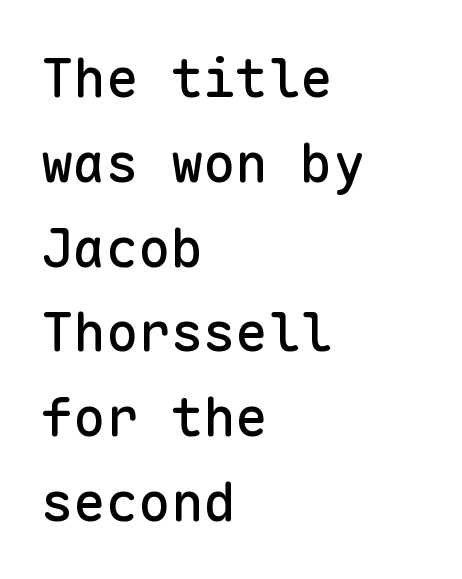
Q: Is the text italic (slanted)? A: No, it is upright.
Q: Is the typeface a serif or a sans-serif typeface? A: Sans-serif.
Q: Is the text underlined? A: No.
Q: How is the paragraph aligned? A: Left-aligned.
Q: Is the spacing between letters normal or unusually wide? A: Normal.
Q: Is the spacing between lines tight, normal or loose? A: Normal.
Q: Width (condensed, normal, or wide)? A: Normal.
Q: Stroke contrast? A: Low.
Q: x-height? A: Medium.
Q: Monospaced? A: Yes.
